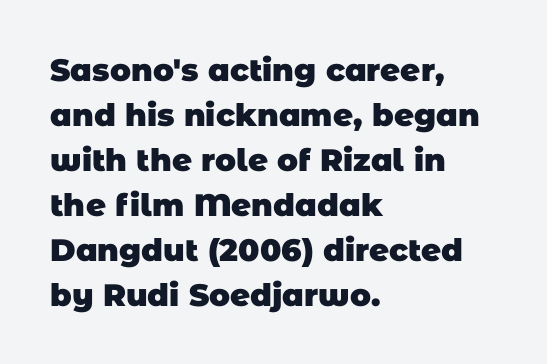
The image shows 31 px heavy sans-serif type; set left-aligned, normal line spacing (1.45x), normal letter spacing, not underlined; low stroke contrast and a large x-height.
